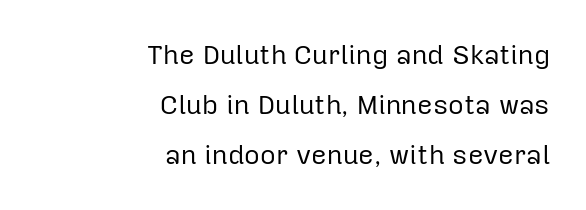
{"italic": "no", "bold": "no", "underline": "no", "align": "right", "line_spacing_ratio": 1.86, "letter_spacing": "normal", "letter_spacing_em": 0.0, "glyph_px": 27}
